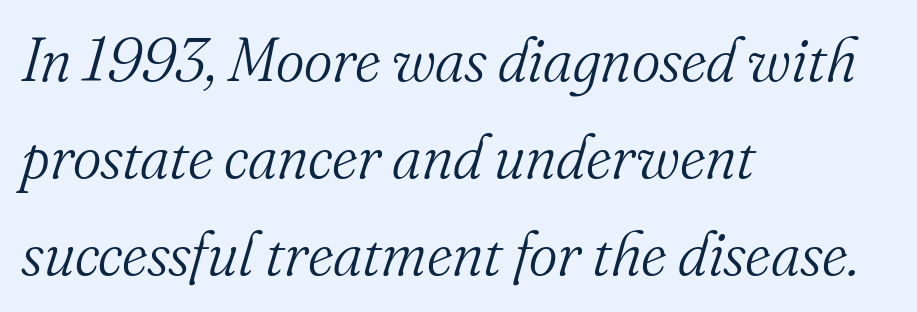
The image shows 61 px light serif type, italic (leaning right); set left-aligned, normal line spacing (1.59x), normal letter spacing, not underlined; medium stroke contrast and a small x-height.
